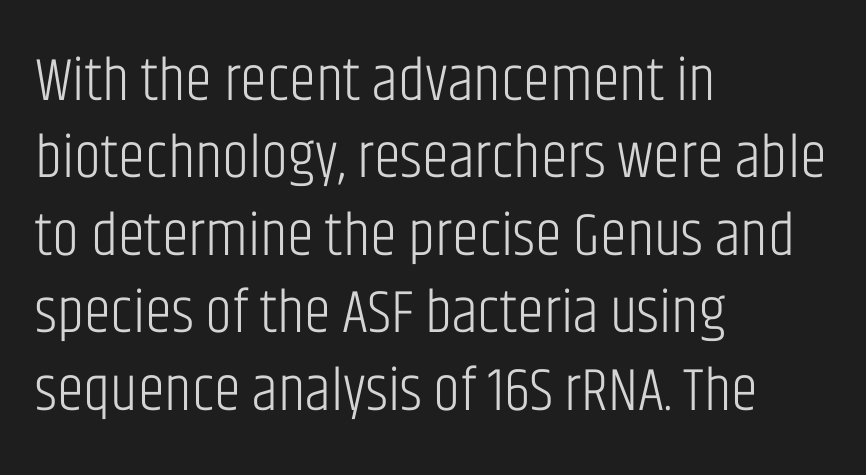
Q: Is the text bold? A: No.
Q: Is the text italic (slanted)? A: No, it is upright.
Q: Is the typeface a serif or a sans-serif typeface? A: Sans-serif.
Q: Is the text underlined? A: No.
Q: How is the paragraph aligned? A: Left-aligned.
Q: Is the spacing between letters normal or unusually wide? A: Normal.
Q: Is the spacing between lines tight, normal or loose? A: Normal.
Q: Width (condensed, normal, or wide)? A: Condensed.
Q: Stroke contrast? A: Low.
Q: x-height? A: Large.
Q: Monospaced? A: No.
